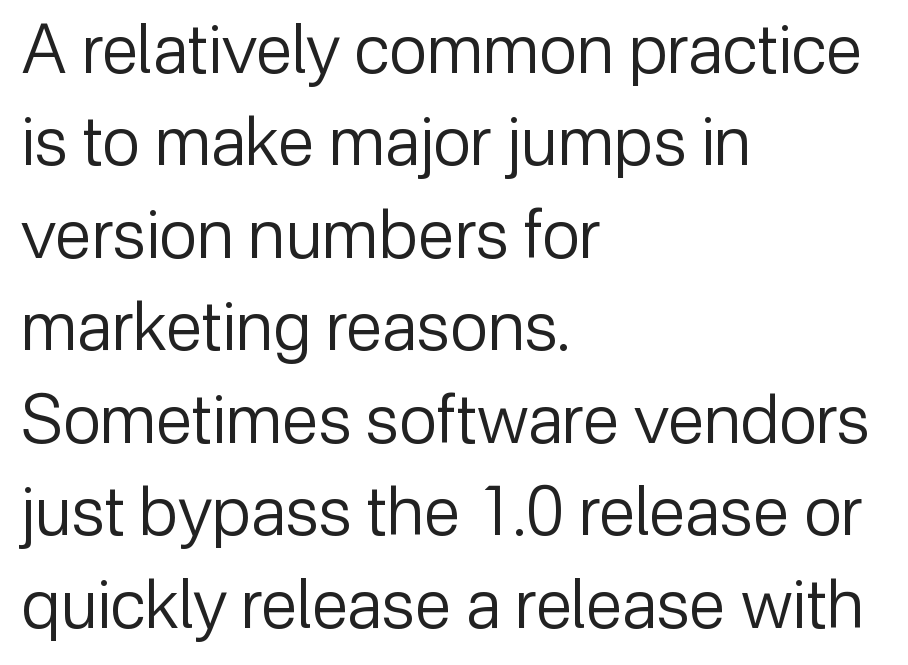
Is there much room between lines? A standard amount, neither cramped nor airy. A clean baseline with only descenders dipping below it. Character widths vary here, with narrow letters taking less room than wide ones. In terms of posture, this sample is upright.
